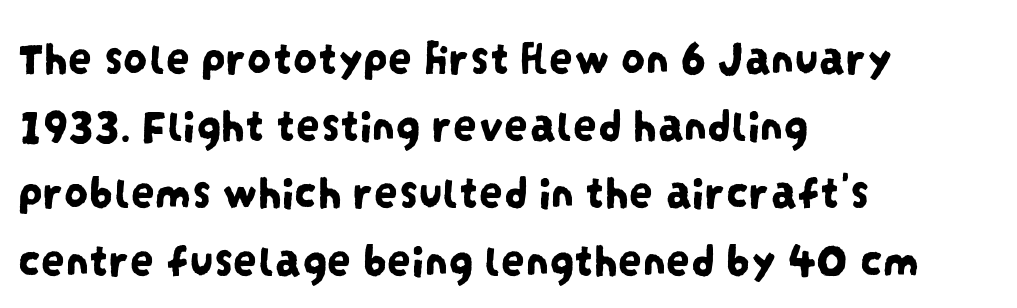
Glance below the letters and you will spot only blank space. Left-aligned paragraph, ragged on the right. These lines sit exactly where default settings would place them. Does the type have serifs? No, each stem ends abruptly. Is this a fixed-width face? No — the glyphs have proportional, varying widths.
